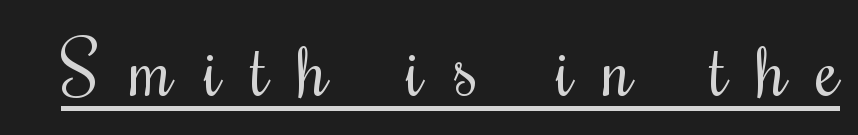
Q: Is the text bold? A: No.
Q: Is the text italic (slanted)? A: Yes.
Q: Is the typeface a serif or a sans-serif typeface? A: Serif.
Q: Is the text underlined? A: Yes.
Q: Is the spacing between letters normal or unusually wide? A: Unusually wide.
Q: Width (condensed, normal, or wide)? A: Condensed.
Q: Stroke contrast? A: Medium.
Q: x-height? A: Small.
Q: Monospaced? A: No.
